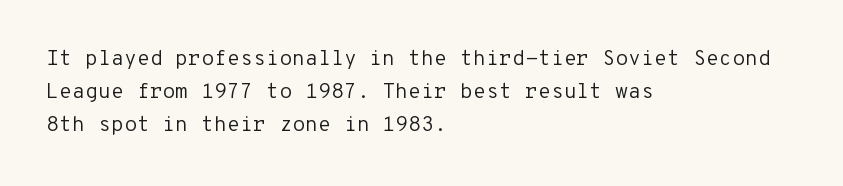
No italicization has been applied; the sample stays upright. This rendering features lettering with no underline. Summary of weight: not heavy and not bold. The typesetter chose a ragged-right arrangement here. The vertical gap from one line to the next is medium.
